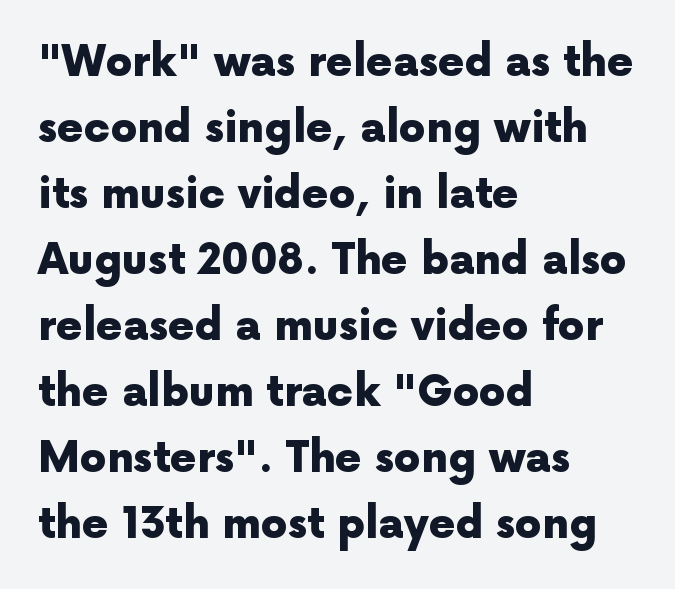
The image shows 42 px heavy sans-serif type, upright; set left-aligned, normal line spacing (1.57x), normal letter spacing, not underlined; a medium x-height.
